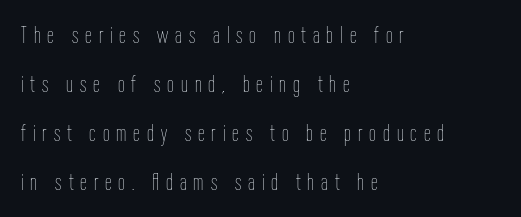
Q: Is the text bold? A: No.
Q: Is the text italic (slanted)? A: No, it is upright.
Q: Is the text underlined? A: No.
Q: How is the paragraph aligned? A: Left-aligned.
Q: Is the spacing between letters normal or unusually wide? A: Unusually wide.
Q: Is the spacing between lines tight, normal or loose? A: Loose.
